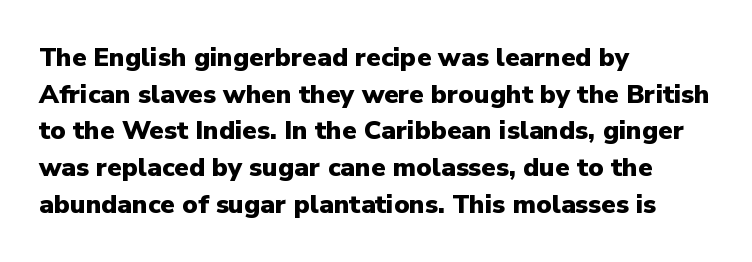
The image shows 26 px bold type, upright; set left-aligned, normal line spacing (1.41x), normal letter spacing, not underlined.
